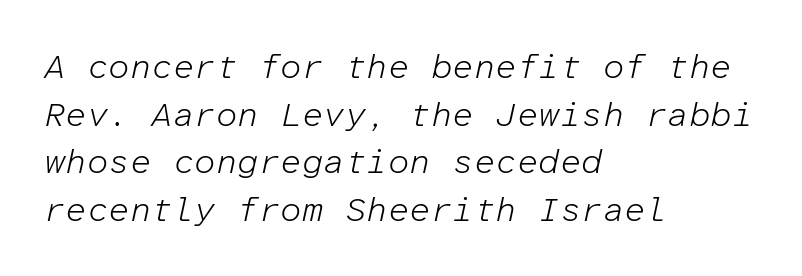
Any mark beneath the type? The region is blank. Looking at the ascenders, they clearly lean. Compared with typical body copy, the letter spacing here is the same. Every character here occupies the same horizontal width, giving the sample a typewriter-like rhythm. Students, observe: this is what conventionally led text looks like.
